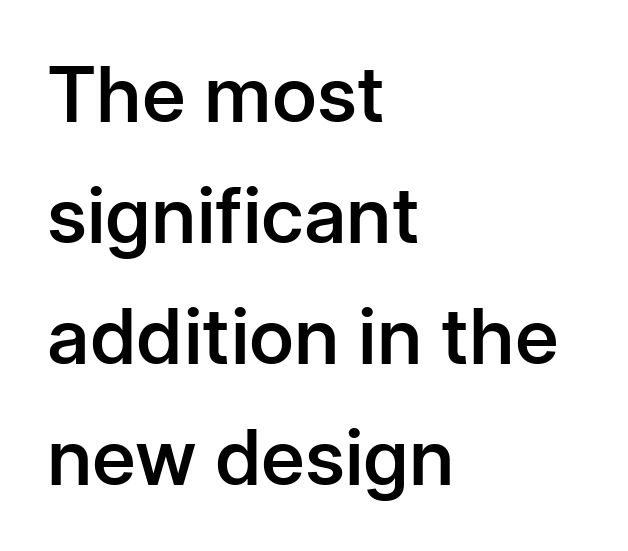
Q: Is the text bold? A: Semi-bold.
Q: Is the text italic (slanted)? A: No, it is upright.
Q: Is the typeface a serif or a sans-serif typeface? A: Sans-serif.
Q: Is the text underlined? A: No.
Q: How is the paragraph aligned? A: Left-aligned.
Q: Is the spacing between letters normal or unusually wide? A: Normal.
Q: Is the spacing between lines tight, normal or loose? A: Normal.
Q: Width (condensed, normal, or wide)? A: Normal.
Q: Stroke contrast? A: Low.
Q: x-height? A: Medium.
Q: Monospaced? A: No.
